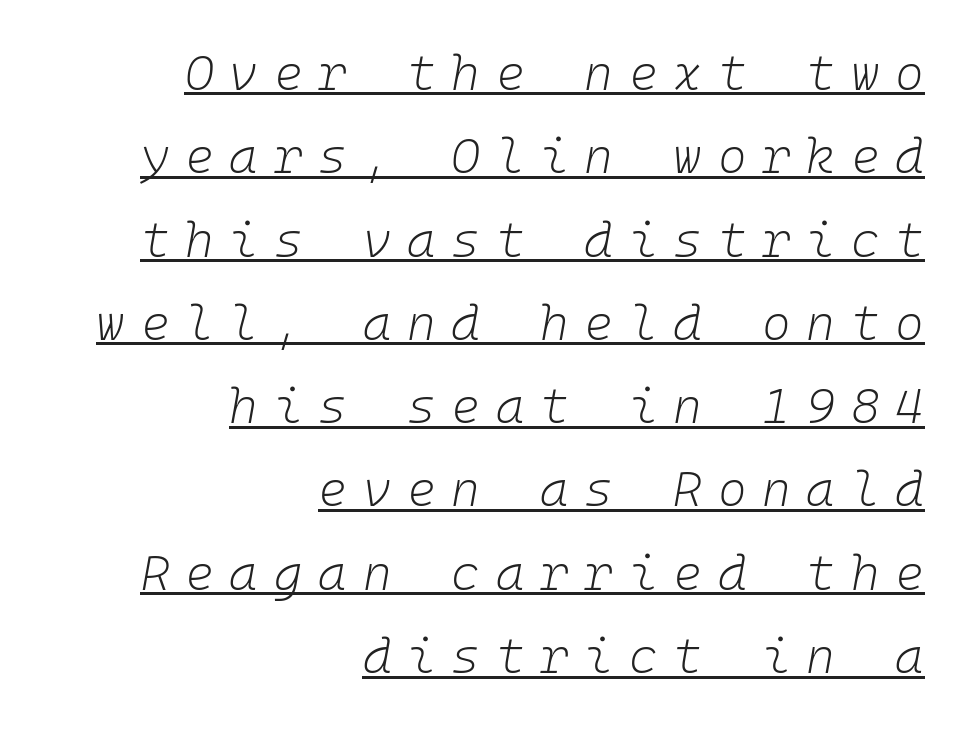
A light-to-regular cut is what we see here. Compared with typical body copy, the letter spacing here is much looser. This rendering features underlined lettering. Slant detected: the letters are inclined.
